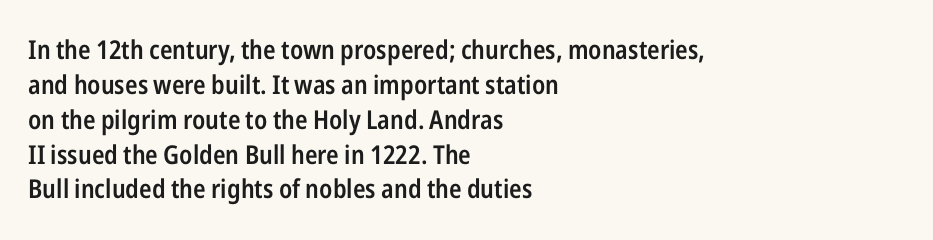
These words are printed semibold, heavier than regular yet not bold. If you measured baseline to baseline, you'd find a middling distance. Upright lettering throughout. Plain, unruled lines of type. Characters follow at the spacing the type designer built in. The lines in this sample share a left origin and differ only in where they stop.
